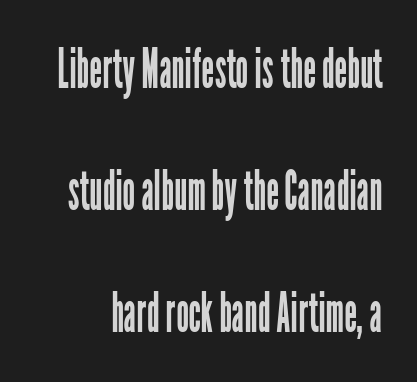
Q: Is the text bold? A: No.
Q: Is the text italic (slanted)? A: No, it is upright.
Q: Is the typeface a serif or a sans-serif typeface? A: Sans-serif.
Q: Is the text underlined? A: No.
Q: Is the spacing between letters normal or unusually wide? A: Normal.
Q: Is the spacing between lines tight, normal or loose? A: Loose.
Q: Width (condensed, normal, or wide)? A: Condensed.
Q: Stroke contrast? A: Low.
Q: x-height? A: Medium.
Q: Monospaced? A: No.
